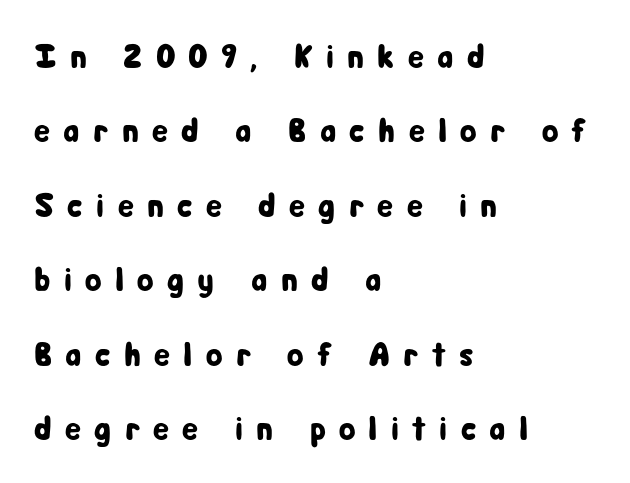
When letters stand straight like this, we call the style roman or upright. The paragraph shown leans on its left margin. Does the leading feel generous? Absolutely, it's lavish. Each letter keeps its own natural width here, so spacing adapts to shape.
